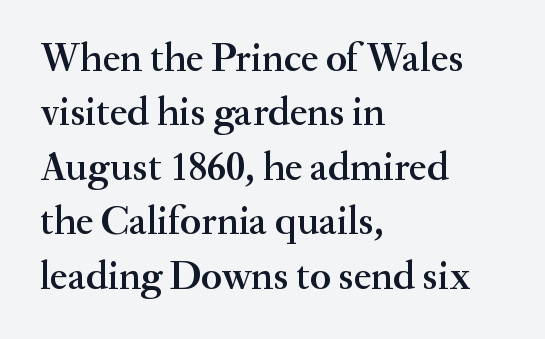
Is the letter spacing exaggerated? No — it looks like the ordinary default. The face used here is seriffed, in the tradition of book romans. Descenders are the only things crossing below the line. Stroke thickness is moderately raised; the sample reads as semibold. The rows are spaced the way most documents space them.
